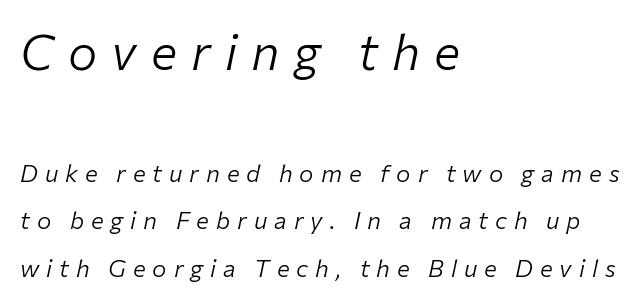
The image shows 49 px light type, italic (leaning right); set left-aligned, loose line spacing (1.99x), unusually wide letter spacing (+0.29 em), not underlined; the first (top) block is 2.04x larger; low stroke contrast and a medium x-height.
